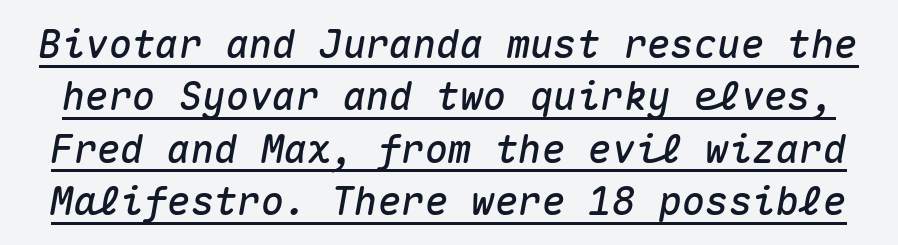
Q: Is the text italic (slanted)? A: Yes, it leans right by about 10 degrees.
Q: Is the text underlined? A: Yes.
Q: Is the spacing between letters normal or unusually wide? A: Normal.
Q: Is the spacing between lines tight, normal or loose? A: Normal.
Q: Width (condensed, normal, or wide)? A: Normal.
Q: Stroke contrast? A: Medium.
Q: x-height? A: Medium.
Q: Monospaced? A: Yes.
